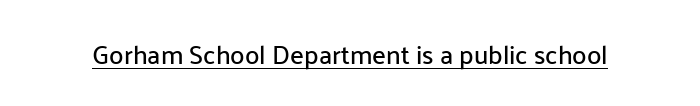
Posture: vertical. Is the letter spacing exaggerated? No — it looks like the ordinary default. These characters rest on top of a visible drawn line.
